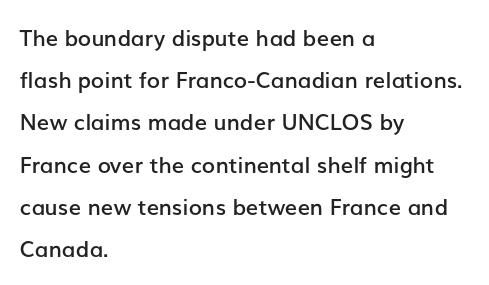
{"italic": "no", "bold": "semi", "underline": "no", "align": "left", "line_spacing": "loose", "line_spacing_ratio": 1.92, "letter_spacing": "normal", "letter_spacing_em": 0.0, "glyph_px": 22}
